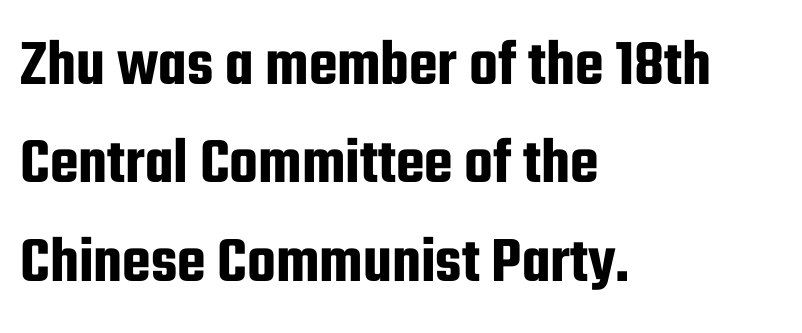
{"serif": "no", "italic": "no", "width": "condensed", "stroke_contrast": "low", "x_height": "medium", "monospaced": "no", "underline": "no", "align": "left", "line_spacing": "normal", "line_spacing_ratio": 1.49, "letter_spacing": "normal", "letter_spacing_em": 0.0, "glyph_px": 66}
